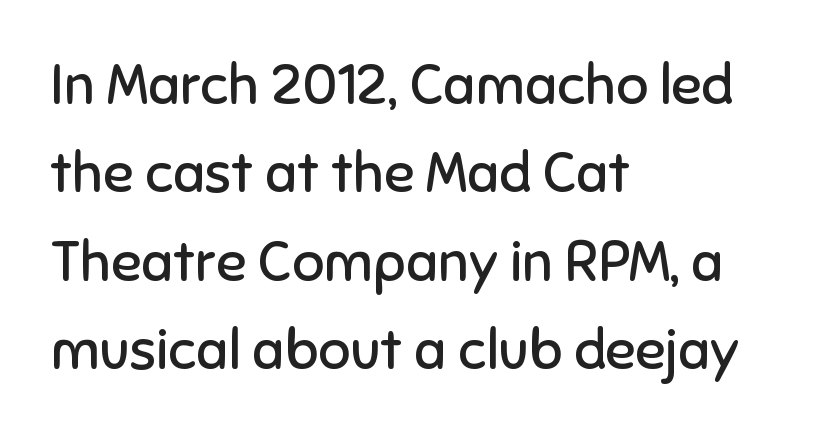
The image shows 56 px regular-weight sans-serif type, upright; set left-aligned, normal line spacing (1.58x), normal letter spacing, not underlined; low stroke contrast and a medium x-height.
